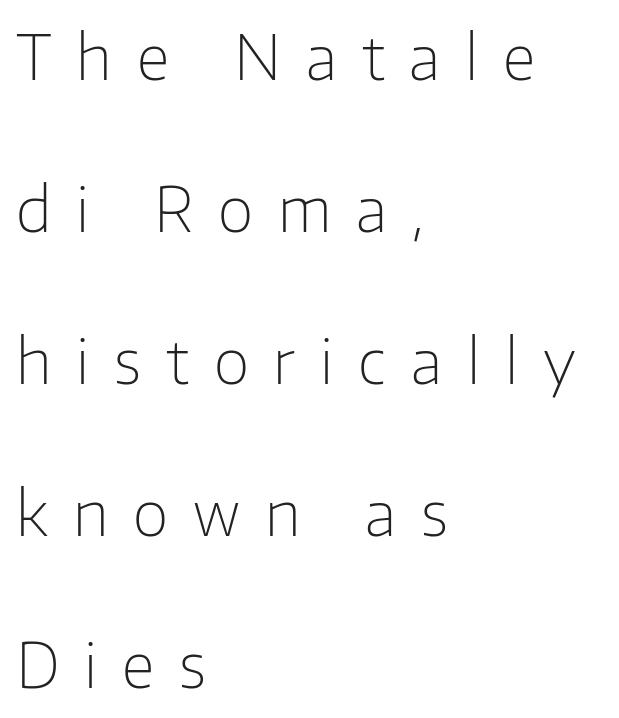
What kind of face is this? One without serifs — a sans. Vertical strokes here are truly vertical. Descender tails drop into unmarked territory. The font sits on the lighter half of the weight spectrum, regular included. Compared with typical body copy, the letter spacing here is much looser. This sample has the flowing, uneven cadence of proportional lettering.
